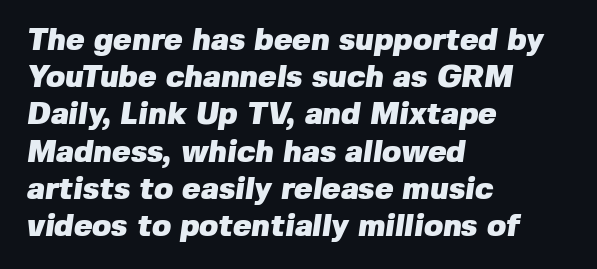
{"serif": "no", "bold": "yes", "weight": "heavy", "width": "normal", "stroke_contrast": "low", "x_height": "medium", "monospaced": "no", "underline": "no", "align": "left", "line_spacing_ratio": 1.2, "letter_spacing": "normal", "letter_spacing_em": 0.0, "glyph_px": 31}
